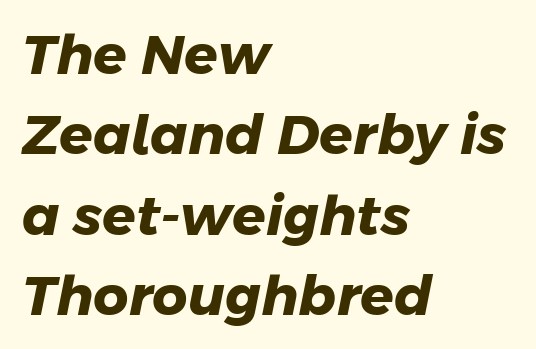
Q: Is the text bold? A: Yes.
Q: Is the typeface a serif or a sans-serif typeface? A: Sans-serif.
Q: Is the text underlined? A: No.
Q: How is the paragraph aligned? A: Left-aligned.
Q: Is the spacing between letters normal or unusually wide? A: Normal.
Q: Is the spacing between lines tight, normal or loose? A: Normal.
Q: Width (condensed, normal, or wide)? A: Normal.
Q: Stroke contrast? A: Low.
Q: x-height? A: Medium.
Q: Monospaced? A: No.
